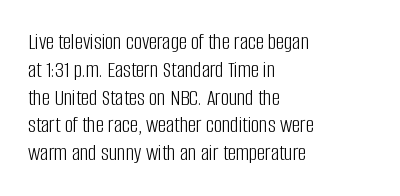
The image shows 23 px text type, upright; set left-aligned, line spacing 1.21x, normal letter spacing, not underlined.
